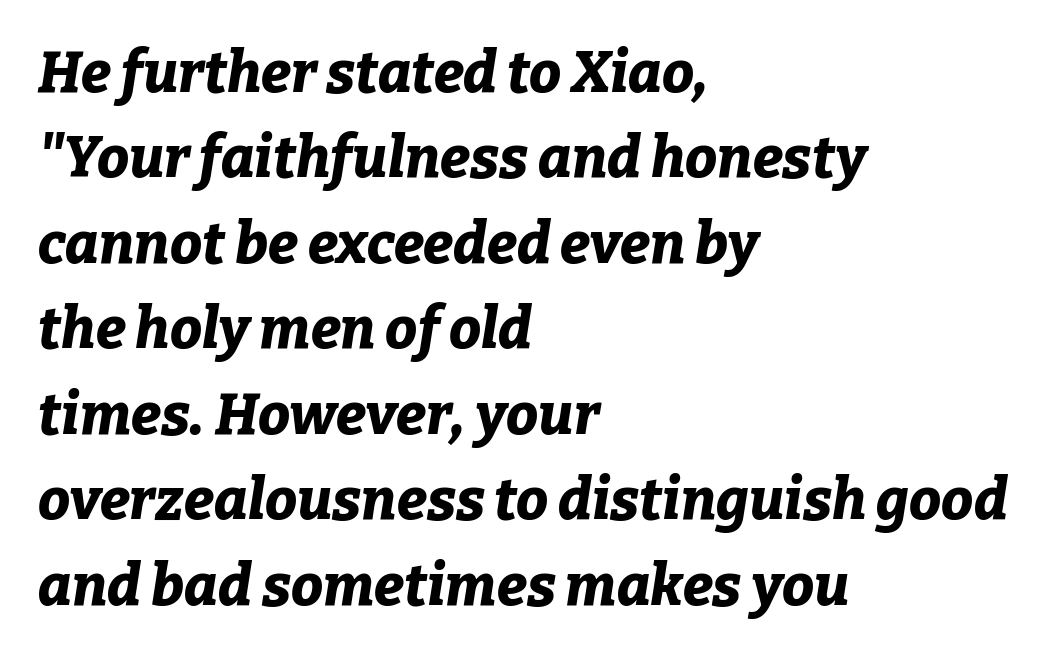
I'd describe the lettering as bold — thick and assertive. One-word summary of the alignment: left. Observe the ordinary spacing: letters are neighbours, not strangers. This rendering features lettering with no underline.
